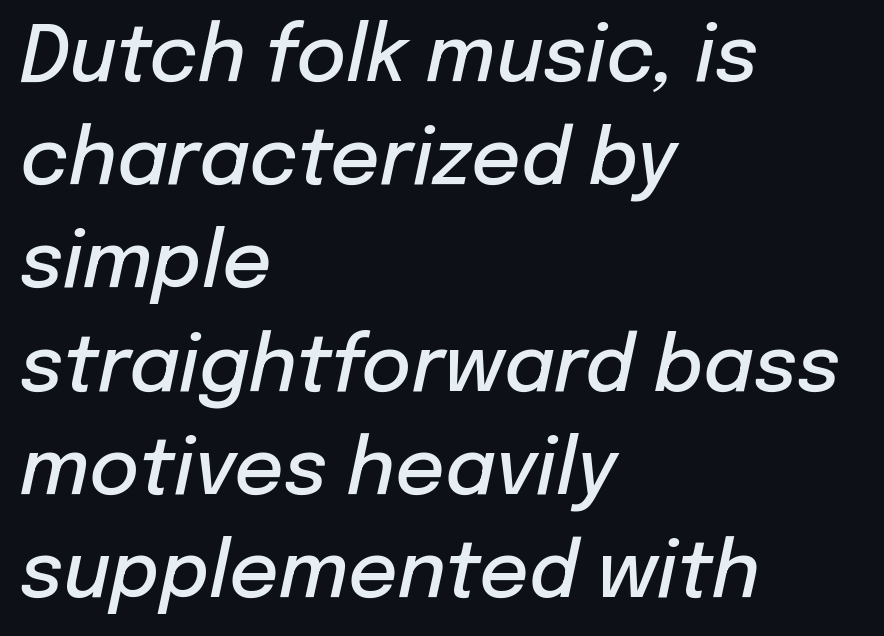
Is this a fixed-width face? No — the glyphs have proportional, varying widths. The rows are spaced the way most documents space them. It's the slanting kind of type. The face used here is rendered with its standard letterfit. I'd describe the lettering as semibold — firm but not a full bold. The ragged edge is on the right, which tells us the setting is flush left.
